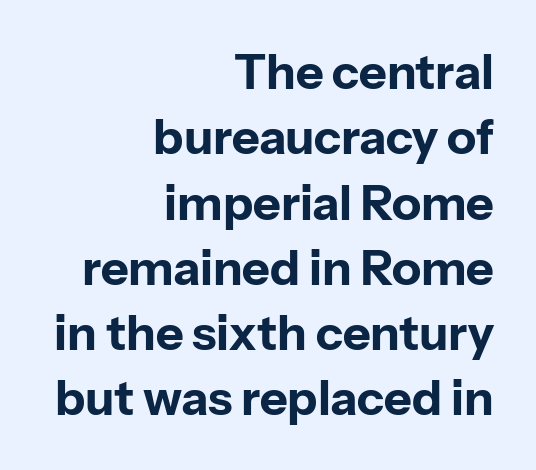
{"serif": "no", "italic": "no", "bold": "yes", "weight": "bold", "width": "normal", "stroke_contrast": "low", "x_height": "medium", "monospaced": "no", "underline": "no", "align": "right", "line_spacing": "normal", "line_spacing_ratio": 1.36, "letter_spacing": "normal", "letter_spacing_em": 0.0, "glyph_px": 48}
